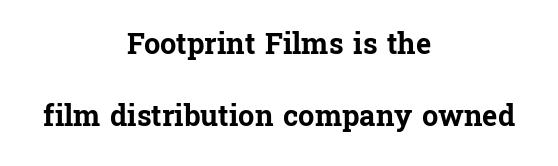
The image shows 29 px bold serif type, upright; set centered, loose line spacing (2.47x), normal letter spacing, not underlined; low stroke contrast and a medium x-height.
